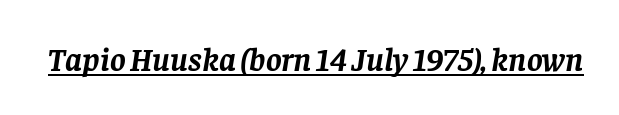
{"serif": "yes", "italic": "yes", "lean": "right", "slant_degrees": 8, "bold": "yes", "weight": "semibold", "width": "normal", "stroke_contrast": "low", "x_height": "large", "monospaced": "no", "underline": "yes", "letter_spacing": "normal", "letter_spacing_em": 0.0, "glyph_px": 33}
